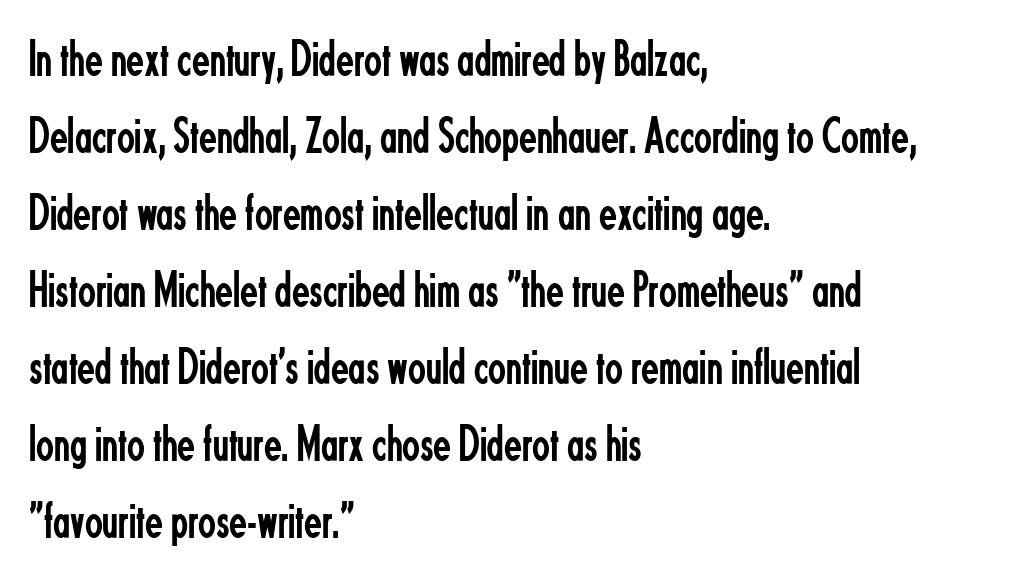
Q: Is the text bold? A: No.
Q: Is the text italic (slanted)? A: No, it is upright.
Q: Is the typeface a serif or a sans-serif typeface? A: Sans-serif.
Q: Is the text underlined? A: No.
Q: How is the paragraph aligned? A: Left-aligned.
Q: Is the spacing between letters normal or unusually wide? A: Normal.
Q: Is the spacing between lines tight, normal or loose? A: Normal.
Q: Width (condensed, normal, or wide)? A: Condensed.
Q: Stroke contrast? A: Low.
Q: x-height? A: Small.
Q: Monospaced? A: No.
